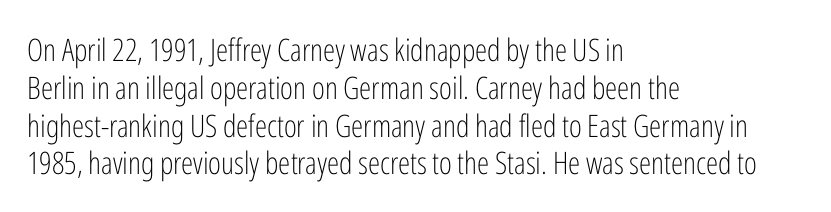
Q: Is the text bold? A: No.
Q: Is the text italic (slanted)? A: No, it is upright.
Q: Is the typeface a serif or a sans-serif typeface? A: Sans-serif.
Q: Is the text underlined? A: No.
Q: How is the paragraph aligned? A: Left-aligned.
Q: Is the spacing between letters normal or unusually wide? A: Normal.
Q: Width (condensed, normal, or wide)? A: Condensed.
Q: Stroke contrast? A: Low.
Q: x-height? A: Medium.
Q: Monospaced? A: No.
